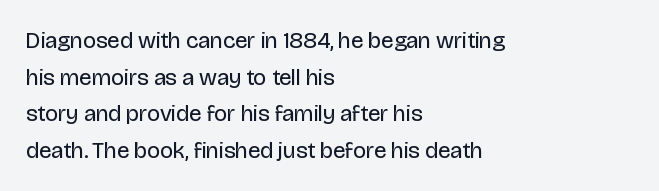
The image shows 23 px text type, upright; set left-aligned, normal line spacing (1.59x), normal letter spacing, not underlined.
